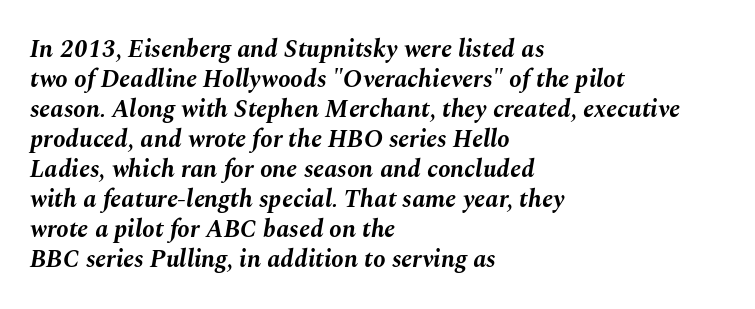
The glyphs are unaccompanied by any horizontal stroke below them. The rendering anchors every line to the left-hand side. Observe the lean: these are italic letterforms. Short note: letters normally spaced. Summary of weight: heavy, a full bold.
